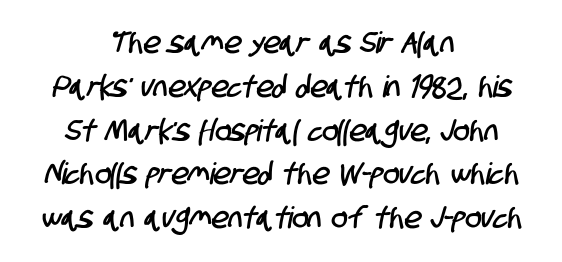
Nothing sits at the stroke ends, so this counts as sans-serif. Baseline-to-baseline distance is the conventional proportion of letter height. Do the characters align in a grid? No, the font is proportional. The words here are not underlined. The letterforms sit shoulder to shoulder at normal distance.
